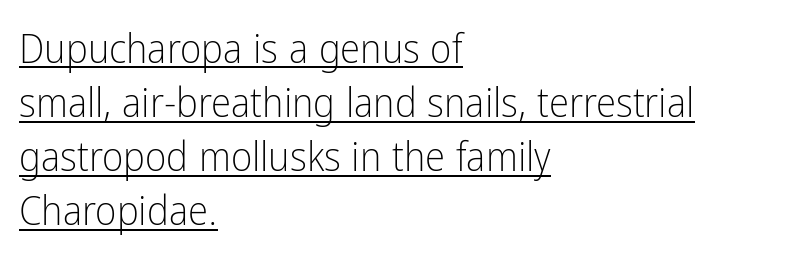
The image shows 41 px light, condensed sans-serif type, upright; set left-aligned, normal line spacing (1.32x), normal letter spacing, underlined; low stroke contrast and a medium x-height.
